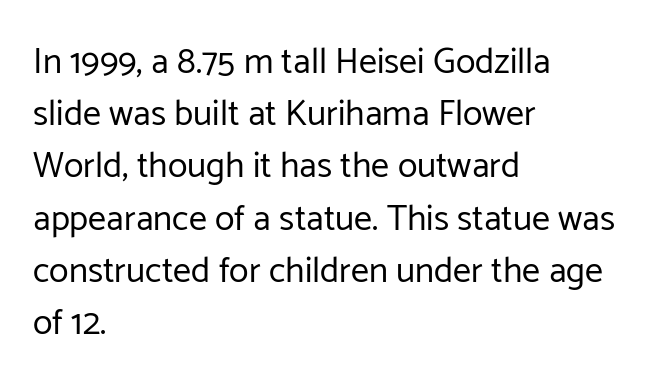
Descenders are the only things crossing below the line. A normal amount of white space separates one row of letters from the next. Ascenders rise straight up at ninety degrees. The compositor pushed each line to the left boundary. Stems here are at most as thick as an everyday book face.
